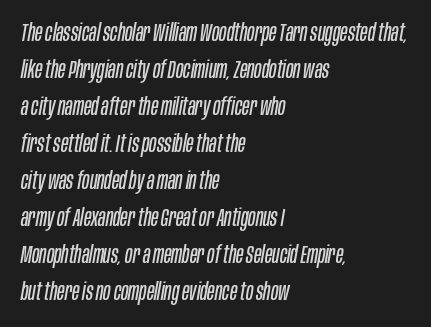
These lines were composed using italics. Summary of weight: not heavy and not bold. Spacing between characters is what you'd get straight out of the box. Summary of vertical rhythm: regular, with standard interline spacing. Casual observation: everything's shoved over to the left.
